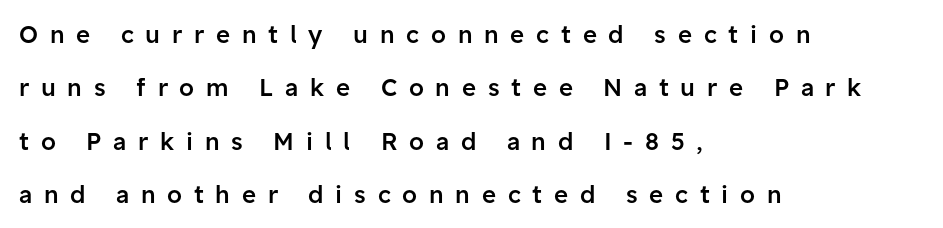
Reading down the column, the eye jumps a long way to each next line. Words float on clear page, feet unadorned. The face used here is a semibold: visibly heavier than regular, lighter than bold. Substantial extra tracking has been applied to these lines. Casual observation: everything's shoved over to the left. A typesetter would mark this as roman, not italic.
